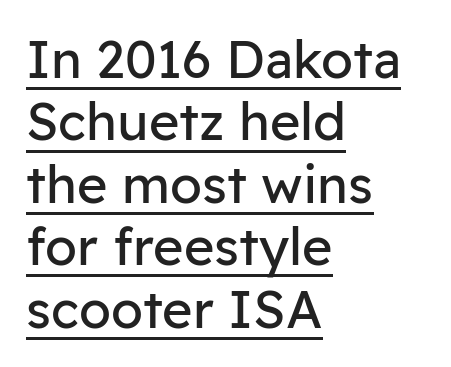
The image shows 52 px regular-weight sans-serif type, upright; set left-aligned, line spacing 1.2x, normal letter spacing, underlined; low stroke contrast and a medium x-height.
